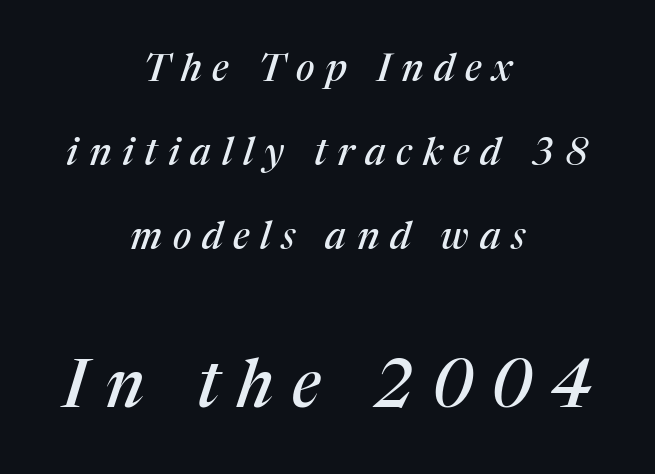
Anything drawn beneath the words? Only blank space. Stroke terminals: seriffed. A student would call this center alignment; a typographer would say set centered. The designer gave the closing block more size than the opening block. The passage shown is typed in a proportional face where columns would drift.
